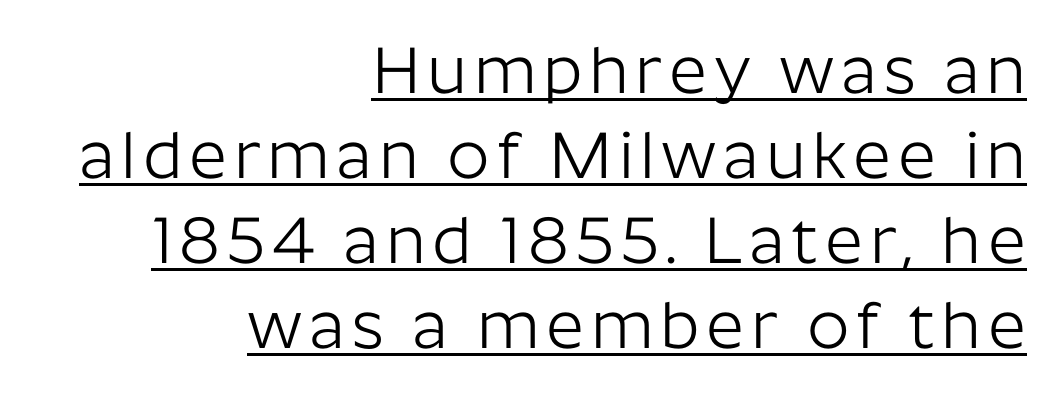
{"serif": "no", "italic": "no", "bold": "no", "weight": "light", "width": "normal", "stroke_contrast": "low", "x_height": "medium", "monospaced": "no", "underline": "yes", "align": "right", "line_spacing": "normal", "line_spacing_ratio": 1.29, "glyph_px": 66}
